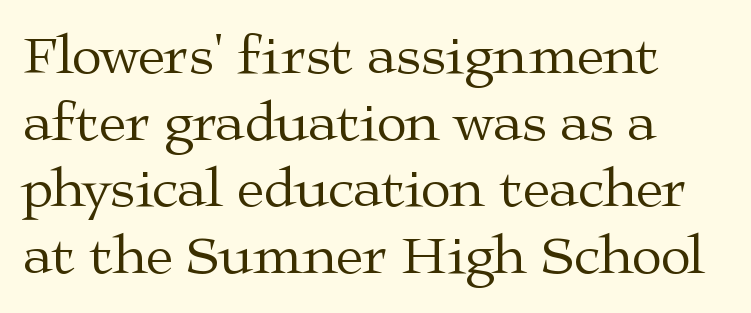
Q: Is the text bold? A: No.
Q: Is the text italic (slanted)? A: No, it is upright.
Q: Is the typeface a serif or a sans-serif typeface? A: Serif.
Q: Is the text underlined? A: No.
Q: How is the paragraph aligned? A: Left-aligned.
Q: Is the spacing between letters normal or unusually wide? A: Normal.
Q: Width (condensed, normal, or wide)? A: Wide.
Q: Stroke contrast? A: Medium.
Q: x-height? A: Medium.
Q: Monospaced? A: No.
